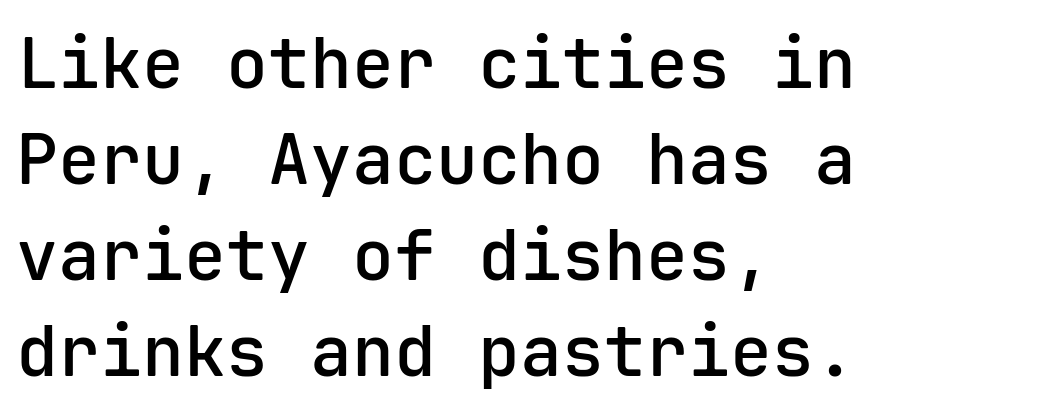
Q: Is the text bold? A: Semi-bold.
Q: Is the text italic (slanted)? A: No, it is upright.
Q: Is the typeface a serif or a sans-serif typeface? A: Sans-serif.
Q: Is the text underlined? A: No.
Q: How is the paragraph aligned? A: Left-aligned.
Q: Is the spacing between letters normal or unusually wide? A: Normal.
Q: Is the spacing between lines tight, normal or loose? A: Normal.
Q: Width (condensed, normal, or wide)? A: Normal.
Q: Stroke contrast? A: Low.
Q: x-height? A: Medium.
Q: Monospaced? A: Yes.
